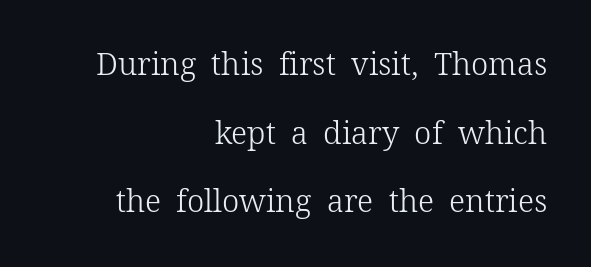
The image shows 31 px light serif type, upright; set right-aligned, loose line spacing (2.21x), normal letter spacing, not underlined; low stroke contrast and a medium x-height.
